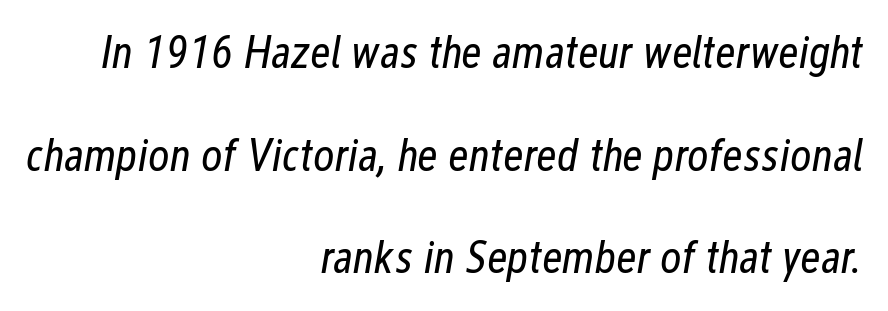
The image shows 46 px regular-weight, condensed type, italic (leaning right); set right-aligned, loose line spacing (2.23x), normal letter spacing, not underlined; low stroke contrast and a medium x-height.
